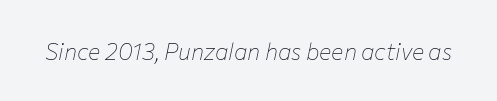
Q: Is the text bold? A: No.
Q: Is the text italic (slanted)? A: Yes, it leans right by about 12 degrees.
Q: Is the text underlined? A: No.
Q: Is the spacing between letters normal or unusually wide? A: Normal.
